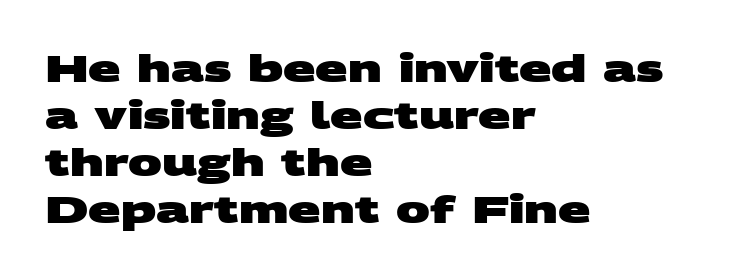
The image shows 38 px heavy, wide sans-serif type; set left-aligned, line spacing 1.24x, normal letter spacing, not underlined; medium stroke contrast and a large x-height.
